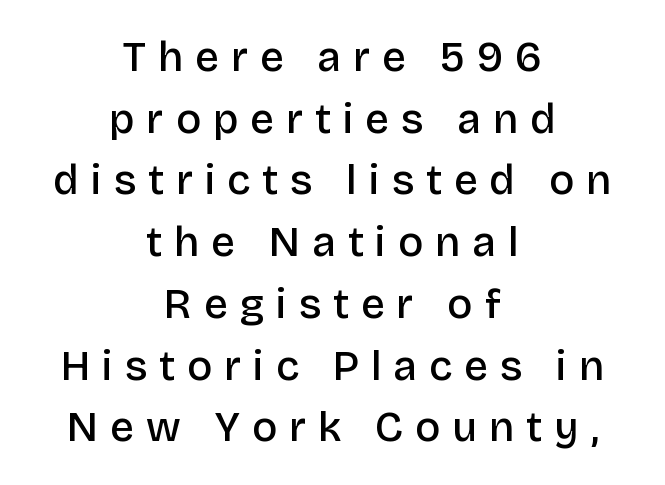
The image shows 42 px semibold sans-serif type, upright; set centered, normal line spacing (1.47x), unusually wide letter spacing (+0.28 em), not underlined; low stroke contrast and a large x-height.
